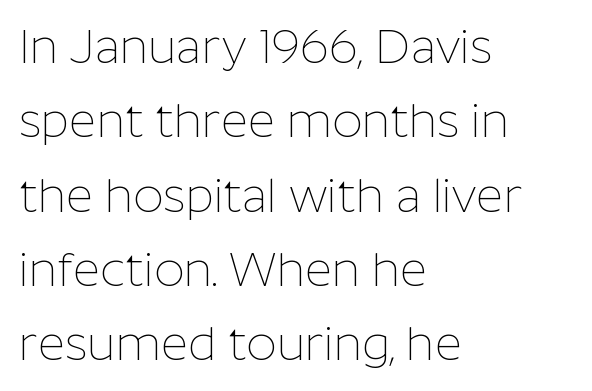
The lines sit at an ordinary, default distance from one another. You can tell it's not italic because the verticals are truly vertical. The area under the type is left untouched. The letterforms sit shoulder to shoulder at normal distance. Serifs: no, the terminals of the letterforms are clean.
